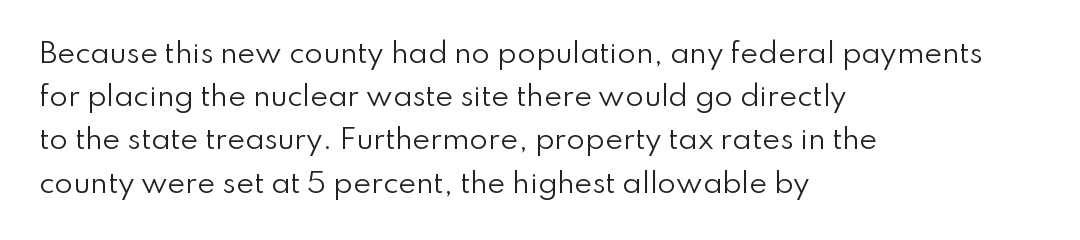
Q: Is the text bold? A: No.
Q: Is the text italic (slanted)? A: No, it is upright.
Q: Is the text underlined? A: No.
Q: How is the paragraph aligned? A: Left-aligned.
Q: Is the spacing between letters normal or unusually wide? A: Normal.
Q: Is the spacing between lines tight, normal or loose? A: Normal.
